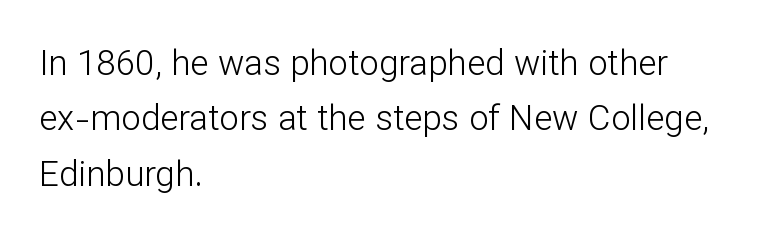
{"serif": "no", "italic": "no", "bold": "no", "weight": "light", "width": "normal", "stroke_contrast": "low", "x_height": "medium", "monospaced": "no", "underline": "no", "align": "left", "line_spacing": "normal", "line_spacing_ratio": 1.58, "letter_spacing": "normal", "letter_spacing_em": 0.0, "glyph_px": 35}
